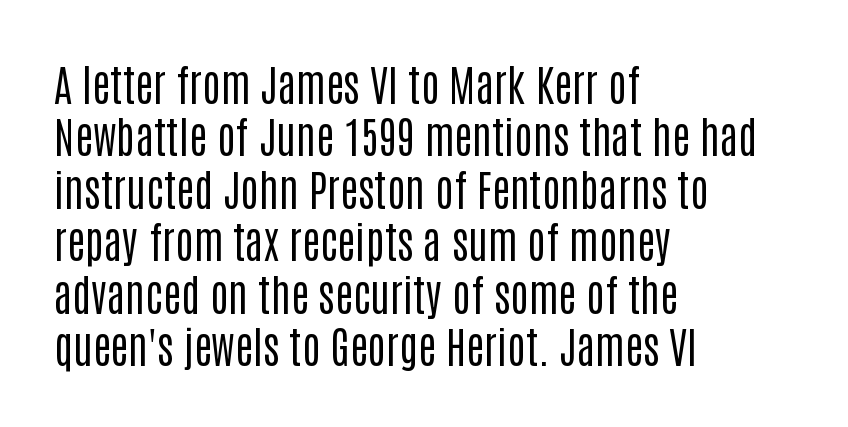
The image shows 43 px regular-weight, condensed sans-serif type, upright; set left-aligned, line spacing 1.22x, normal letter spacing, not underlined; low stroke contrast and a large x-height.
